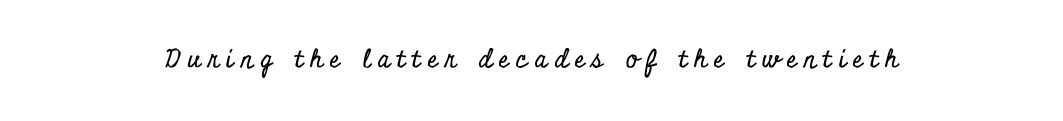
The tracking jumps out immediately: characters are airy and widely separated. Words float on clear page, feet unadorned. Is the block centered? Yes — each line is placed symmetrically about the middle.
